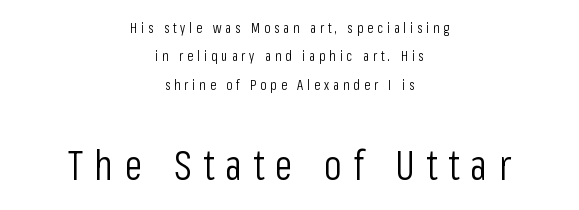
{"serif": "no", "italic": "no", "bold": "no", "weight": "light", "width": "condensed", "stroke_contrast": "low", "x_height": "medium", "monospaced": "no", "underline": "no", "align": "center", "line_spacing": "loose", "line_spacing_ratio": 2.02, "letter_spacing": "wide", "letter_spacing_em": 0.28, "larger_block": "second", "size_ratio": 2.93, "glyph_px": 41}
